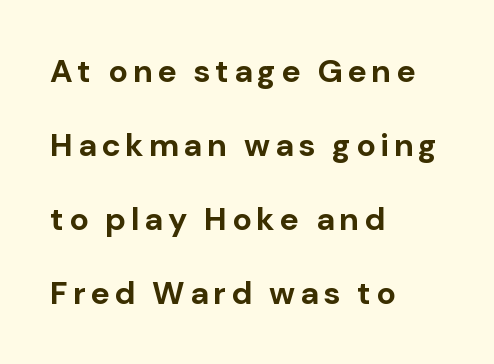
Character widths vary here, with narrow letters taking less room than wide ones. Do the letters lean? They stand straight. The designer dialed line spacing up above the default. The characters display no serif detailing; their extremities are plain. Just letters on the line, the space beneath them empty.
